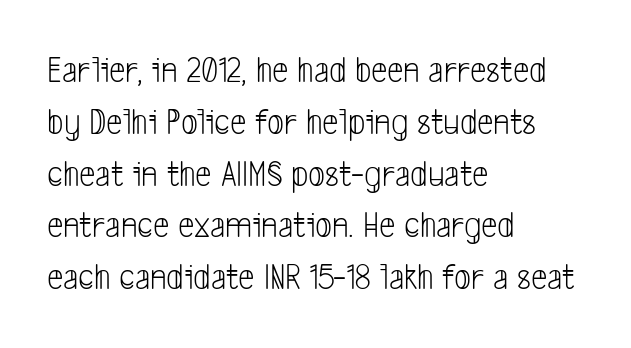
The image shows 37 px light, condensed sans-serif type; set left-aligned, normal line spacing (1.4x), normal letter spacing, not underlined; low stroke contrast and a medium x-height.
